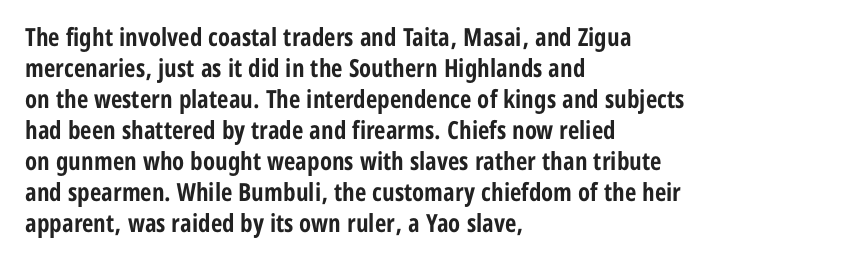
{"italic": "no", "bold": "yes", "underline": "no", "align": "left", "line_spacing_ratio": 1.24, "letter_spacing": "normal", "letter_spacing_em": 0.0, "glyph_px": 25}
